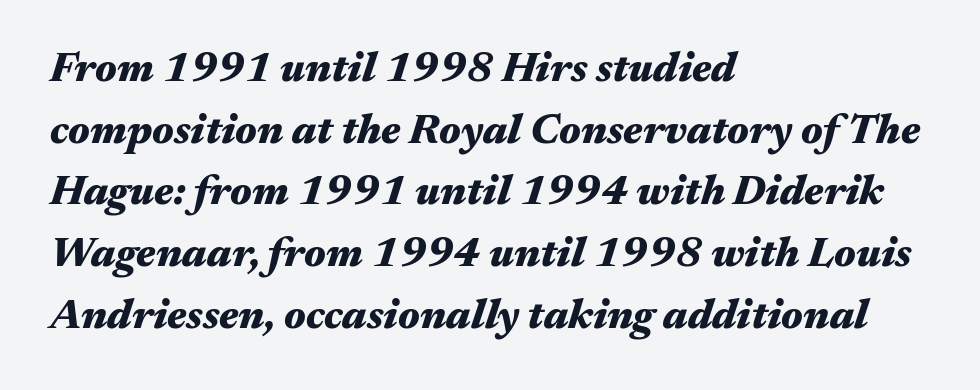
Q: Is the text bold? A: Yes.
Q: Is the text italic (slanted)? A: Yes, it leans right by about 17 degrees.
Q: Is the text underlined? A: No.
Q: How is the paragraph aligned? A: Left-aligned.
Q: Is the spacing between letters normal or unusually wide? A: Normal.
Q: Is the spacing between lines tight, normal or loose? A: Normal.
Q: Width (condensed, normal, or wide)? A: Wide.
Q: Stroke contrast? A: Medium.
Q: x-height? A: Medium.
Q: Monospaced? A: No.
